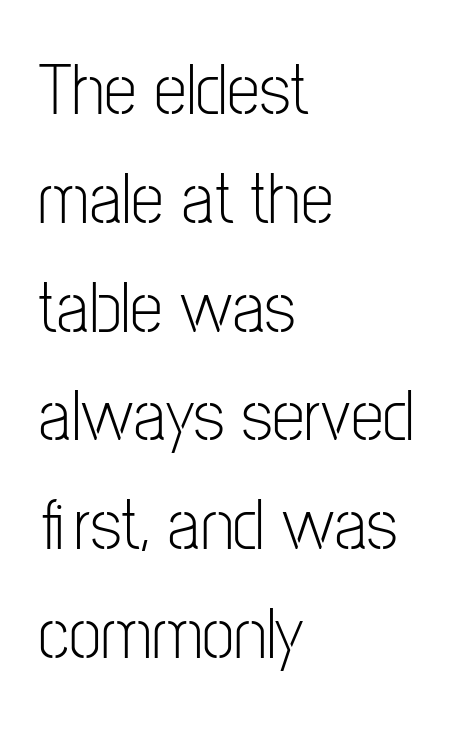
{"serif": "no", "italic": "no", "bold": "no", "weight": "light", "width": "condensed", "stroke_contrast": "low", "x_height": "medium", "monospaced": "no", "underline": "no", "align": "left", "line_spacing": "normal", "line_spacing_ratio": 1.47, "letter_spacing": "normal", "letter_spacing_em": 0.0, "glyph_px": 74}
